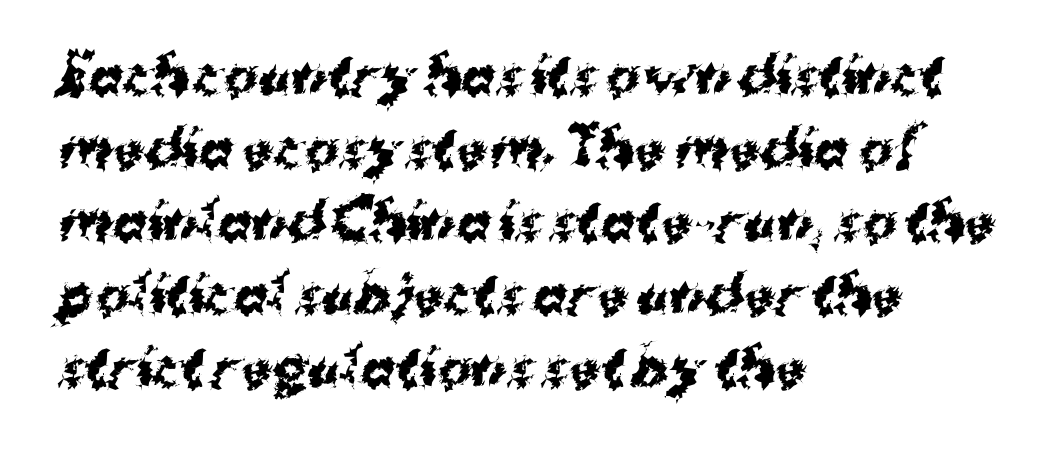
Q: Is the text bold? A: Yes.
Q: Is the typeface a serif or a sans-serif typeface? A: Sans-serif.
Q: Is the text underlined? A: No.
Q: How is the paragraph aligned? A: Left-aligned.
Q: Is the spacing between letters normal or unusually wide? A: Normal.
Q: Is the spacing between lines tight, normal or loose? A: Normal.
Q: Width (condensed, normal, or wide)? A: Normal.
Q: Stroke contrast? A: Medium.
Q: x-height? A: Medium.
Q: Monospaced? A: No.
